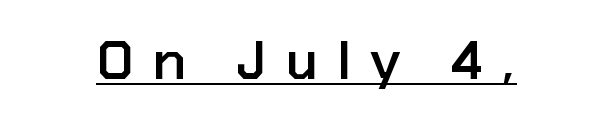
{"serif": "no", "italic": "no", "bold": "semi", "weight": "semibold", "width": "normal", "stroke_contrast": "low", "x_height": "medium", "monospaced": "no", "underline": "yes", "letter_spacing": "wide", "letter_spacing_em": 0.36, "glyph_px": 52}
